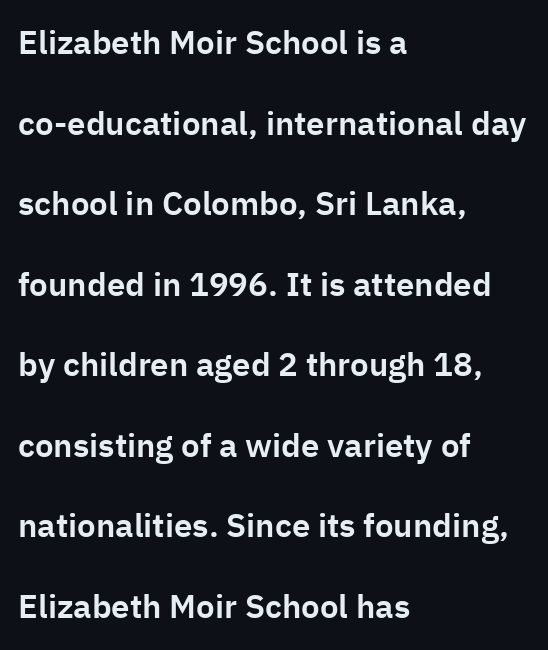
The rendering anchors every line to the left-hand side. Note the varied advance widths — an 'i' is clearly narrower than an 'm'. Notice how the stems are strictly vertical — no italics here. Short note: letters normally spaced.
